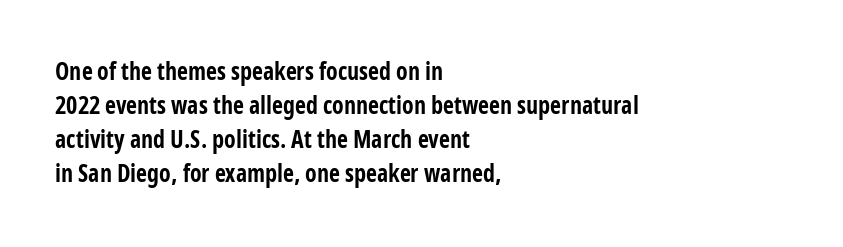
The passage shown stacks its lines at a standard gap. These lines keep a tight, regular rhythm from letter to letter. Descenders hang freely into open space. The sample has been set heavy, in full bold. Leftover space on each line is placed entirely after the last word. Nope, not italic — everything's standing straight.
